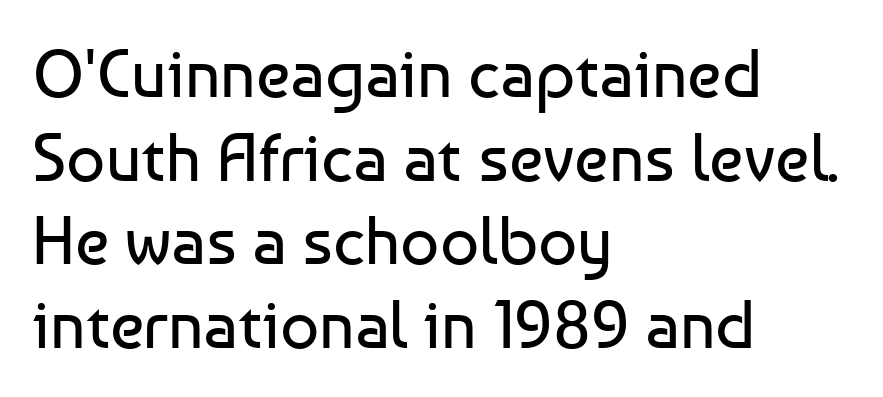
Q: Is the text bold? A: No.
Q: Is the text italic (slanted)? A: No, it is upright.
Q: Is the typeface a serif or a sans-serif typeface? A: Sans-serif.
Q: Is the text underlined? A: No.
Q: How is the paragraph aligned? A: Left-aligned.
Q: Is the spacing between letters normal or unusually wide? A: Normal.
Q: Width (condensed, normal, or wide)? A: Normal.
Q: Stroke contrast? A: Low.
Q: x-height? A: Medium.
Q: Monospaced? A: No.
